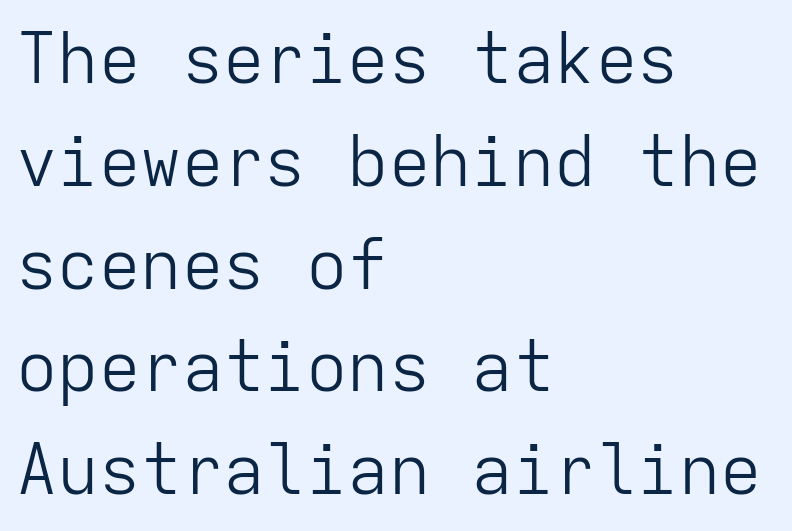
Q: Is the text bold? A: No.
Q: Is the text italic (slanted)? A: No, it is upright.
Q: Is the typeface a serif or a sans-serif typeface? A: Sans-serif.
Q: Is the text underlined? A: No.
Q: How is the paragraph aligned? A: Left-aligned.
Q: Is the spacing between letters normal or unusually wide? A: Normal.
Q: Is the spacing between lines tight, normal or loose? A: Normal.
Q: Width (condensed, normal, or wide)? A: Normal.
Q: Stroke contrast? A: Low.
Q: x-height? A: Medium.
Q: Monospaced? A: Yes.
